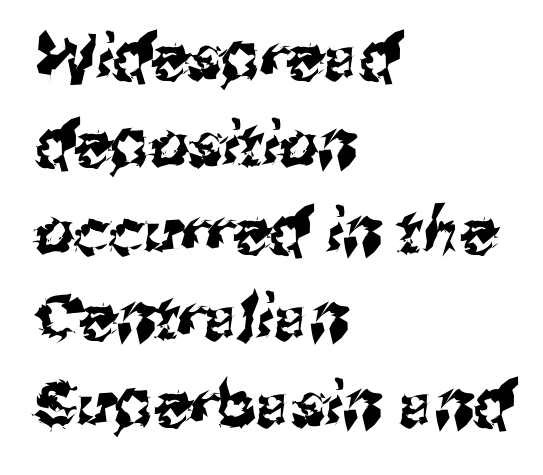
Q: Is the typeface a serif or a sans-serif typeface? A: Sans-serif.
Q: Is the text underlined? A: No.
Q: How is the paragraph aligned? A: Left-aligned.
Q: Is the spacing between letters normal or unusually wide? A: Normal.
Q: Is the spacing between lines tight, normal or loose? A: Normal.
Q: Width (condensed, normal, or wide)? A: Normal.
Q: Stroke contrast? A: Medium.
Q: x-height? A: Medium.
Q: Monospaced? A: No.
